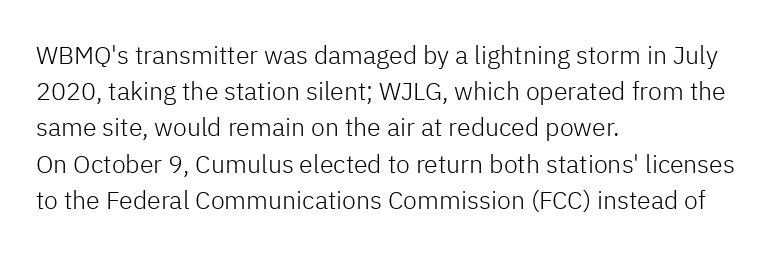
The cut favours lightness, reaching ordinary text weight at its darkest. Left-aligned paragraph, ragged on the right. There is no visible air inserted between adjacent glyphs. Has an underline been added? It has not. Upright lettering throughout. Leading matches the norm, producing a regular column.
